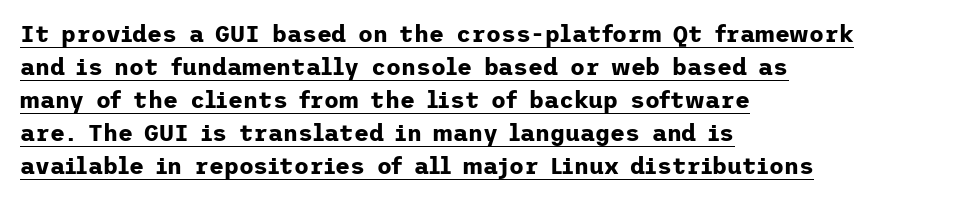
Q: Is the text bold? A: Yes.
Q: Is the text italic (slanted)? A: No, it is upright.
Q: Is the text underlined? A: Yes.
Q: How is the paragraph aligned? A: Left-aligned.
Q: Is the spacing between letters normal or unusually wide? A: Normal.
Q: Is the spacing between lines tight, normal or loose? A: Normal.
